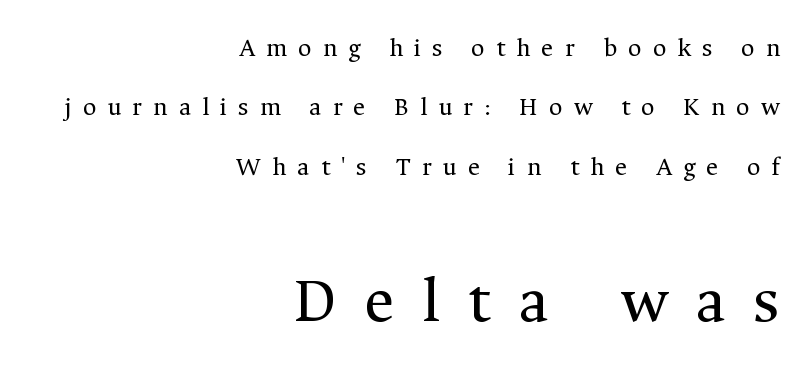
Q: Is the text bold? A: No.
Q: Is the text italic (slanted)? A: No, it is upright.
Q: Is the typeface a serif or a sans-serif typeface? A: Serif.
Q: Is the text underlined? A: No.
Q: How is the paragraph aligned? A: Right-aligned.
Q: Is the spacing between letters normal or unusually wide? A: Unusually wide.
Q: Is the spacing between lines tight, normal or loose? A: Loose.
Q: Which block of text is set in a larger size, the first (top) or the second (bottom)? A: The second (bottom) one.
Q: Width (condensed, normal, or wide)? A: Normal.
Q: Stroke contrast? A: Medium.
Q: x-height? A: Medium.
Q: Monospaced? A: No.
